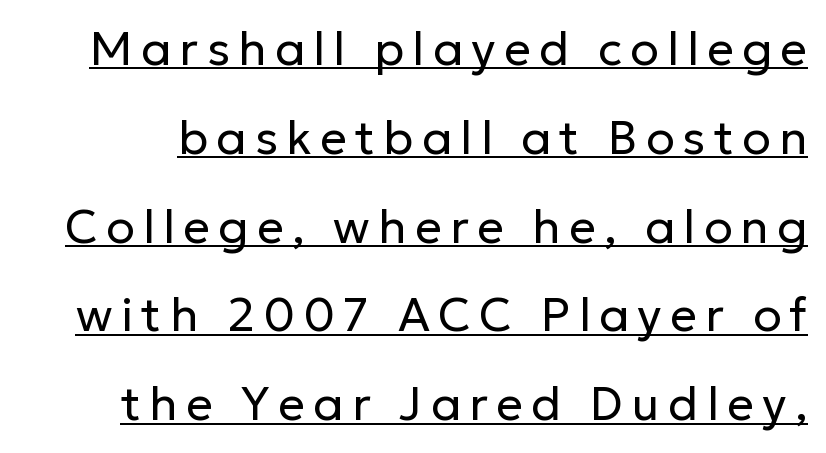
Q: Is the text bold? A: No.
Q: Is the text italic (slanted)? A: No, it is upright.
Q: Is the typeface a serif or a sans-serif typeface? A: Sans-serif.
Q: Is the text underlined? A: Yes.
Q: Width (condensed, normal, or wide)? A: Normal.
Q: Stroke contrast? A: Low.
Q: x-height? A: Medium.
Q: Monospaced? A: No.
